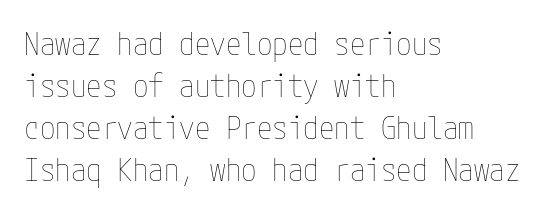
Horizontal alignment here is leftward, the default for most running prose. This is roman type, the default non-slanted kind. The words here are not underlined. Tracking here is standard; glyphs follow each other at the usual distance.
